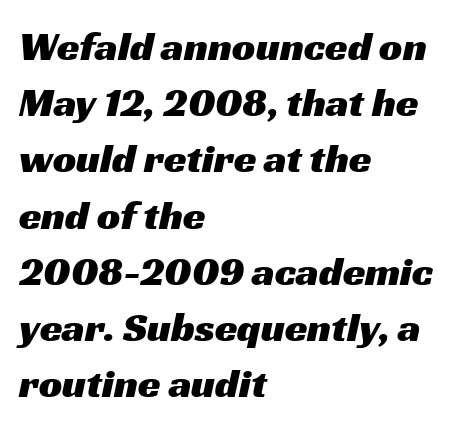
{"serif": "no", "width": "wide", "stroke_contrast": "medium", "x_height": "medium", "monospaced": "no", "underline": "no", "align": "left", "line_spacing": "normal", "line_spacing_ratio": 1.37, "letter_spacing": "normal", "letter_spacing_em": 0.0, "glyph_px": 41}
